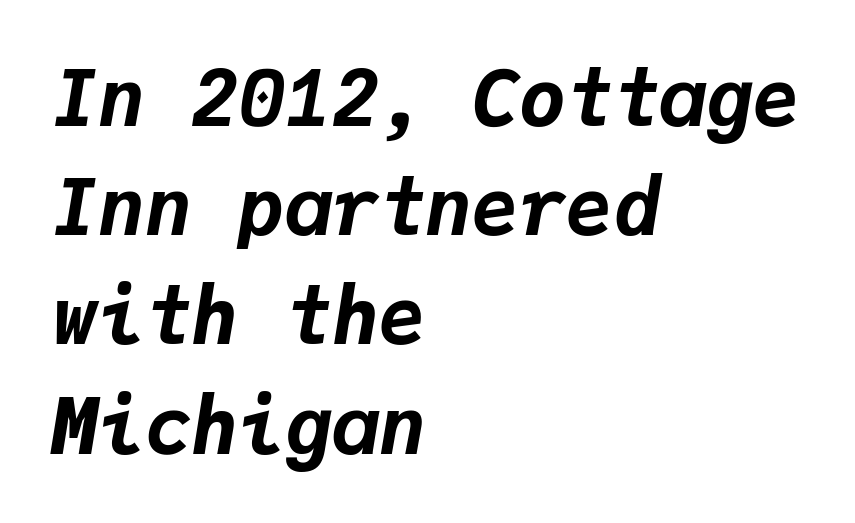
{"italic": "yes", "lean": "right", "slant_degrees": 9, "bold": "yes", "weight": "bold", "width": "normal", "stroke_contrast": "low", "x_height": "medium", "monospaced": "yes", "underline": "no", "align": "left", "line_spacing": "normal", "line_spacing_ratio": 1.4, "letter_spacing": "normal", "letter_spacing_em": 0.0, "glyph_px": 78}
